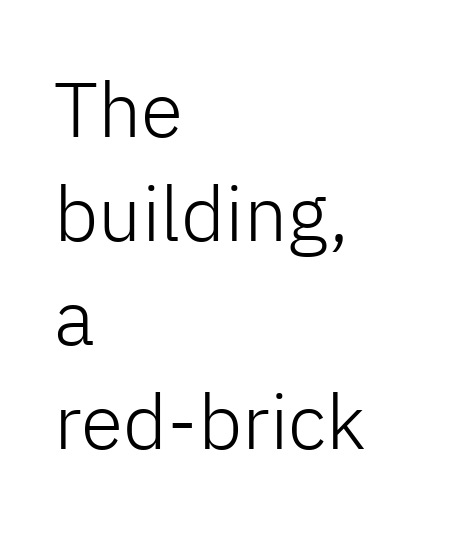
Quick note: underline off. Is the letter spacing exaggerated? No — it looks like the ordinary default. Unbolded letterforms with no extra heft. Rows of type keep a routine distance in the vertical direction.
